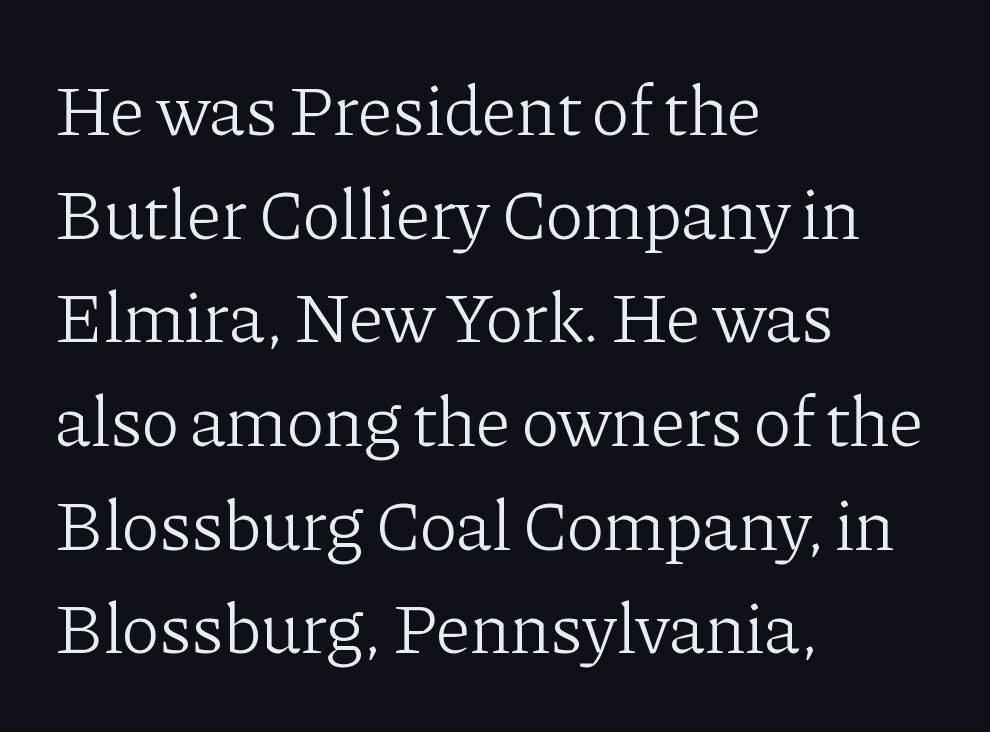
If you drew a line through each stem, it would be perfectly vertical. Is this a sans? No — the strokes have serifs. Here the glyphs are tracked normally, forming tight word shapes. Lines of text with bare space underneath.
